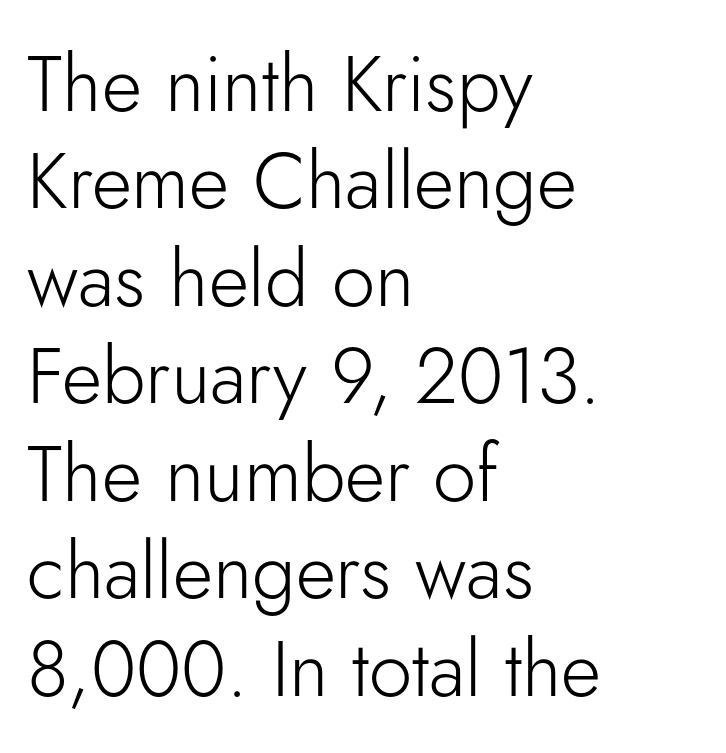
{"serif": "no", "italic": "no", "bold": "no", "weight": "light", "width": "normal", "stroke_contrast": "low", "x_height": "small", "monospaced": "no", "underline": "no", "align": "left", "line_spacing": "normal", "line_spacing_ratio": 1.25, "letter_spacing": "normal", "letter_spacing_em": 0.0, "glyph_px": 78}
